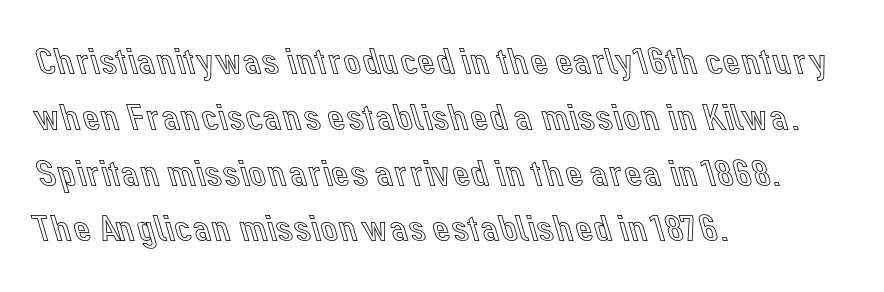
Do the characters align in a grid? No, the font is proportional. The rendering anchors every line to the left-hand side. The vertical gap from one line to the next is medium. This sample uses plain, unmodified letter spacing. Words float on clear page, feet unadorned.
